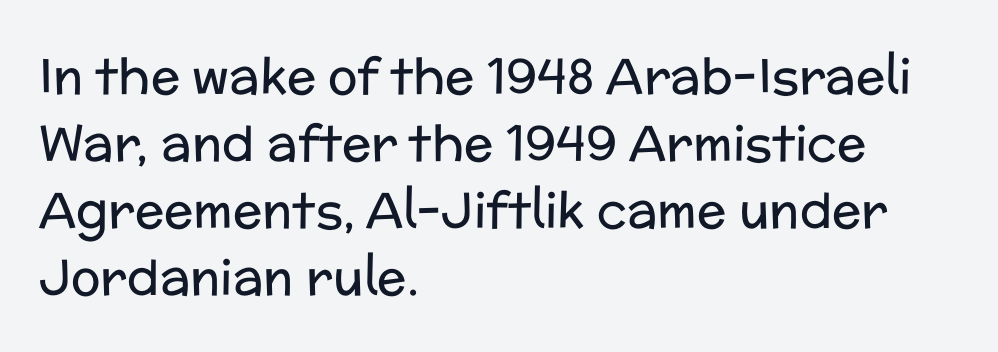
These lines are rendered in a variable-pitch font. The rows are spaced the way most documents space them. Is the letter spacing exaggerated? No — it looks like the ordinary default. The font is comparable to plain body text, perhaps lighter.
